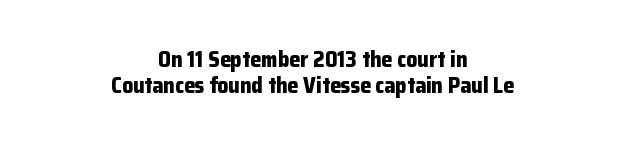
The image shows 22 px bold type, upright; set centered, line spacing 1.16x, normal letter spacing, not underlined.
